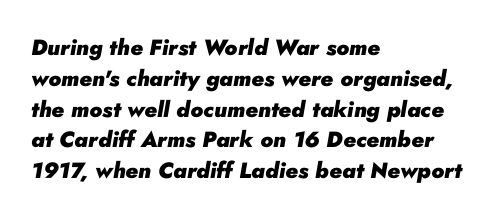
The image shows 22 px bold type, italic (leaning right); set left-aligned, normal line spacing (1.4x), normal letter spacing, not underlined.
